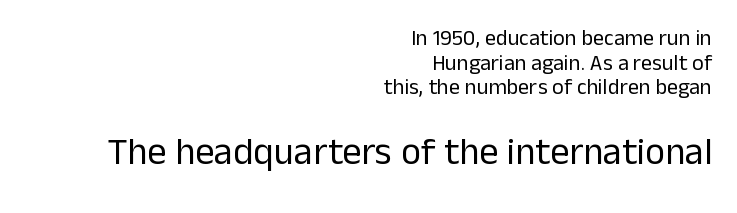
Q: Is the text bold? A: No.
Q: Is the text italic (slanted)? A: No, it is upright.
Q: Is the typeface a serif or a sans-serif typeface? A: Sans-serif.
Q: Is the text underlined? A: No.
Q: How is the paragraph aligned? A: Right-aligned.
Q: Is the spacing between letters normal or unusually wide? A: Normal.
Q: Is the spacing between lines tight, normal or loose? A: Tight.
Q: Which block of text is set in a larger size, the first (top) or the second (bottom)? A: The second (bottom) one.
Q: Width (condensed, normal, or wide)? A: Normal.
Q: Stroke contrast? A: Low.
Q: x-height? A: Medium.
Q: Monospaced? A: No.
